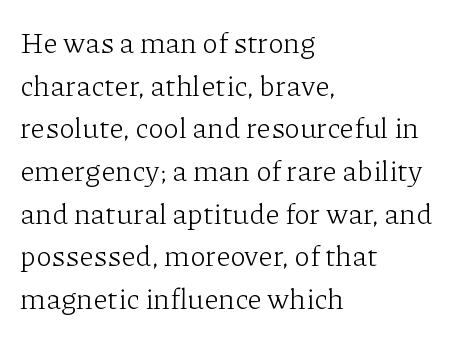
The image shows 29 px light serif type, upright; set left-aligned, normal line spacing (1.47x), normal letter spacing, not underlined; low stroke contrast and a medium x-height.
